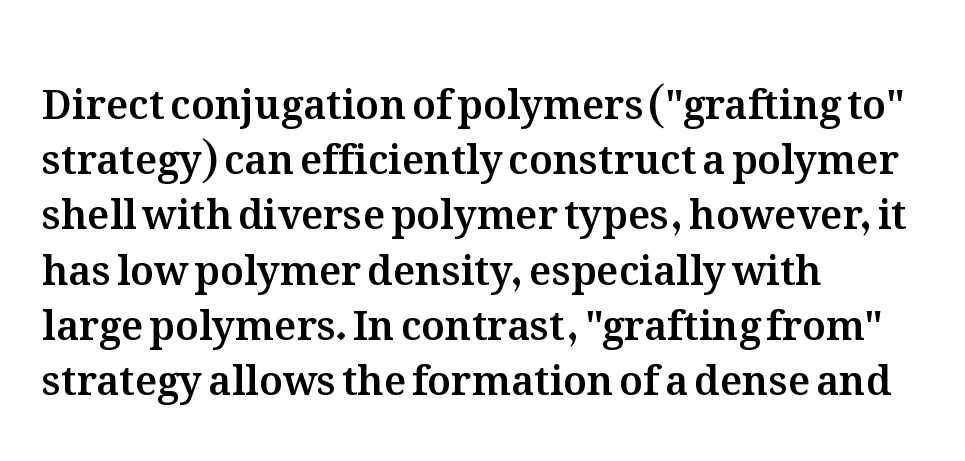
{"italic": "no", "width": "normal", "stroke_contrast": "medium", "x_height": "medium", "monospaced": "no", "underline": "no", "align": "left", "line_spacing": "normal", "line_spacing_ratio": 1.38, "letter_spacing": "normal", "letter_spacing_em": 0.0, "glyph_px": 40}
